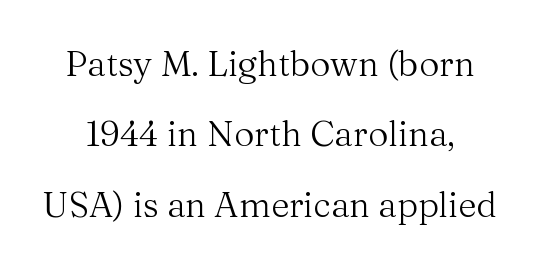
The image shows 35 px regular-weight serif type, upright; set loose line spacing (2.01x), normal letter spacing, not underlined; medium stroke contrast and a medium x-height.
